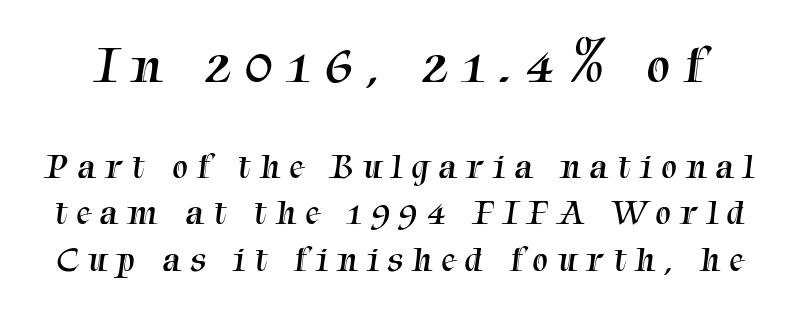
This reads as an unemphasized weight, regular at the heaviest. Spacing between characters has been opened up far beyond the box default. The foot of each line stays bare and open. The designer gave the opening block more size than the closing block.
